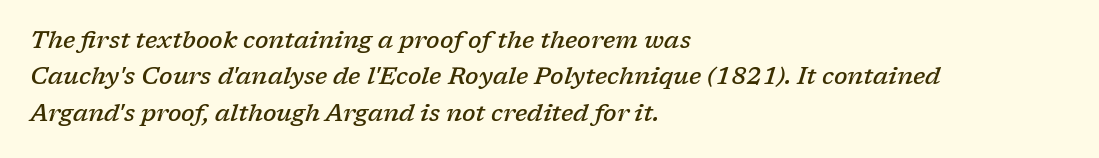
Q: Is the text bold? A: Semi-bold.
Q: Is the text italic (slanted)? A: Yes, it leans right by about 17 degrees.
Q: Is the text underlined? A: No.
Q: How is the paragraph aligned? A: Left-aligned.
Q: Is the spacing between letters normal or unusually wide? A: Normal.
Q: Is the spacing between lines tight, normal or loose? A: Normal.
